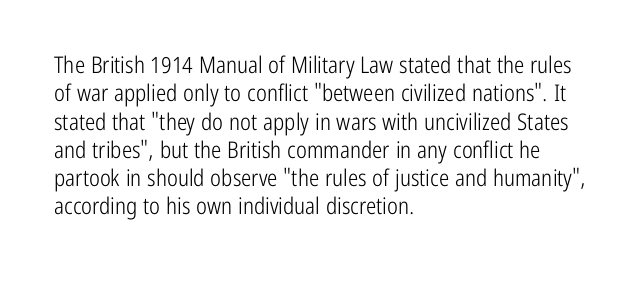
{"italic": "no", "bold": "no", "underline": "no", "align": "left", "line_spacing_ratio": 1.23, "letter_spacing": "normal", "letter_spacing_em": 0.0, "glyph_px": 23}
